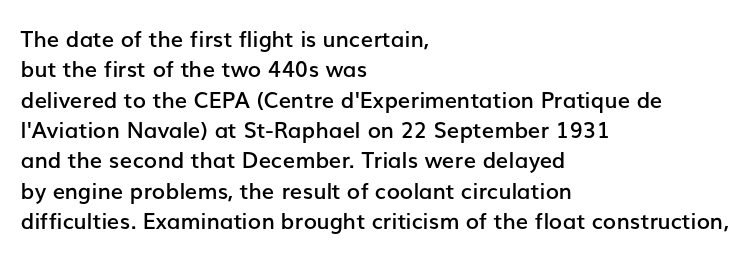
The image shows 22 px text type, upright; set left-aligned, normal line spacing (1.38x), normal letter spacing, not underlined.
